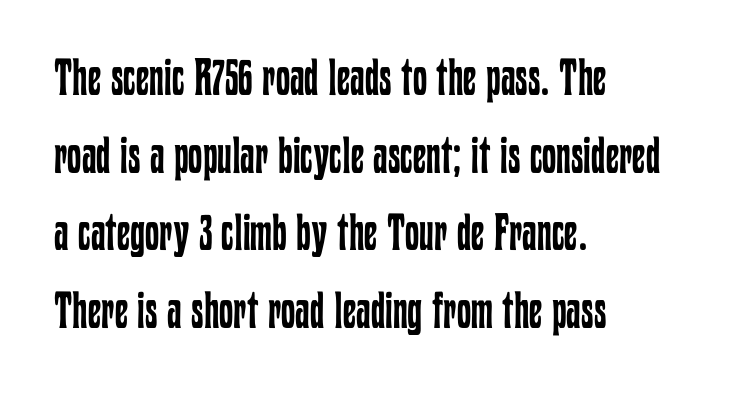
{"italic": "no", "bold": "no", "weight": "regular", "width": "condensed", "stroke_contrast": "low", "x_height": "medium", "monospaced": "no", "underline": "no", "align": "left", "line_spacing": "normal", "line_spacing_ratio": 1.52, "letter_spacing": "normal", "letter_spacing_em": 0.0, "glyph_px": 51}
